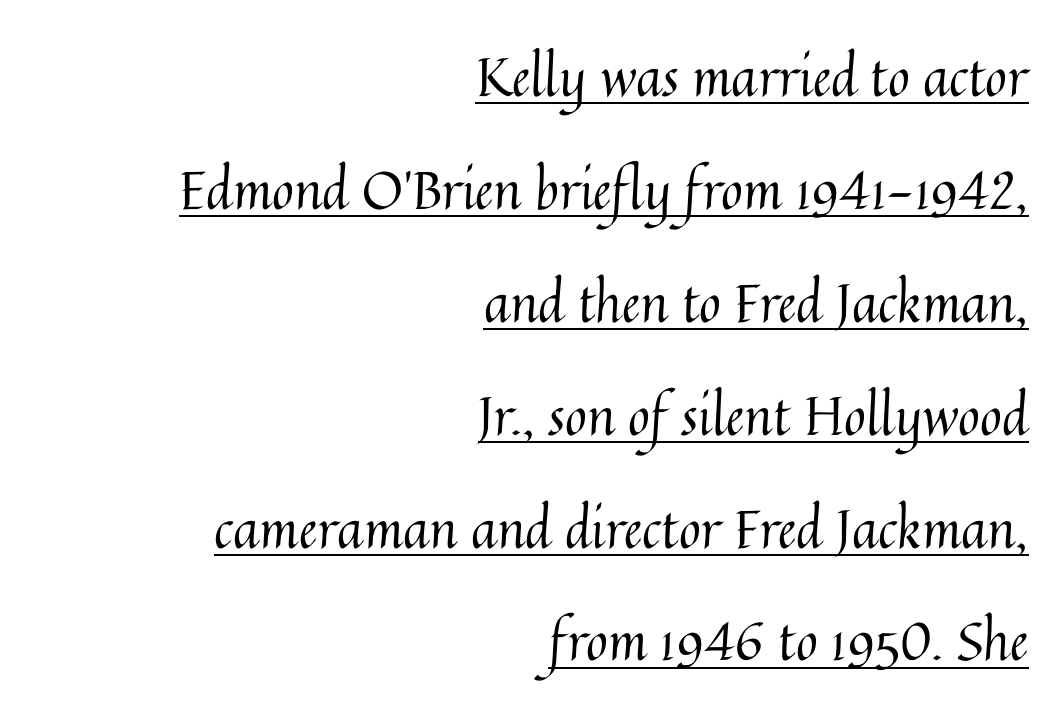
Q: Is the text bold? A: No.
Q: Is the text underlined? A: Yes.
Q: How is the paragraph aligned? A: Right-aligned.
Q: Is the spacing between letters normal or unusually wide? A: Normal.
Q: Is the spacing between lines tight, normal or loose? A: Loose.
Q: Width (condensed, normal, or wide)? A: Normal.
Q: Stroke contrast? A: Medium.
Q: x-height? A: Medium.
Q: Monospaced? A: No.
